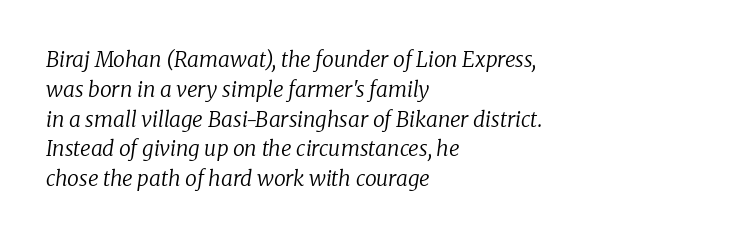
A classic flush-left, rag-right setting is used for this passage. The passage shown is not bold in any degree. Descenders are the only things crossing below the line. Yep, that's italic — everything's leaning. One glance says typical: line gaps are just what's usual.
